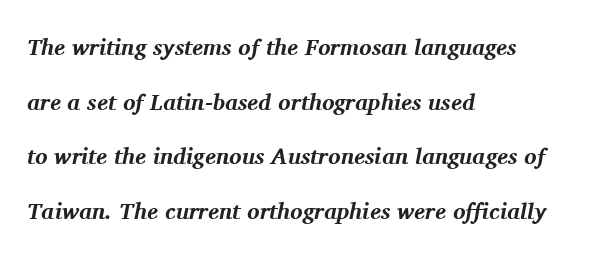
Q: Is the text bold? A: Yes.
Q: Is the text italic (slanted)? A: Yes, it leans right by about 11 degrees.
Q: Is the text underlined? A: No.
Q: How is the paragraph aligned? A: Left-aligned.
Q: Is the spacing between letters normal or unusually wide? A: Normal.
Q: Is the spacing between lines tight, normal or loose? A: Loose.
